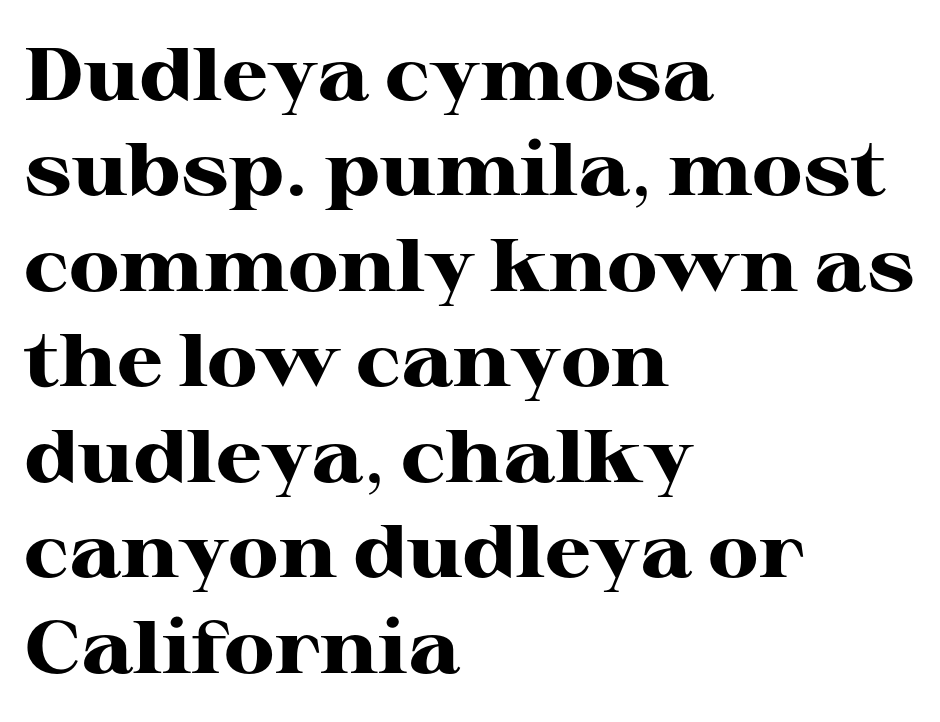
The image shows 74 px heavy, wide serif type, upright; set left-aligned, normal line spacing (1.29x), normal letter spacing, not underlined; high stroke contrast and a medium x-height.
